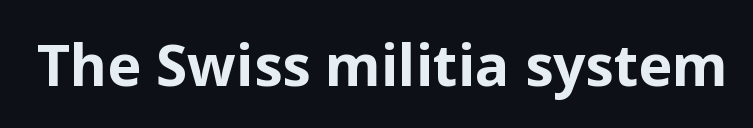
Q: Is the text bold? A: Yes.
Q: Is the text italic (slanted)? A: No, it is upright.
Q: Is the typeface a serif or a sans-serif typeface? A: Sans-serif.
Q: Is the text underlined? A: No.
Q: Is the spacing between letters normal or unusually wide? A: Normal.
Q: Width (condensed, normal, or wide)? A: Normal.
Q: Stroke contrast? A: Low.
Q: x-height? A: Medium.
Q: Monospaced? A: No.
